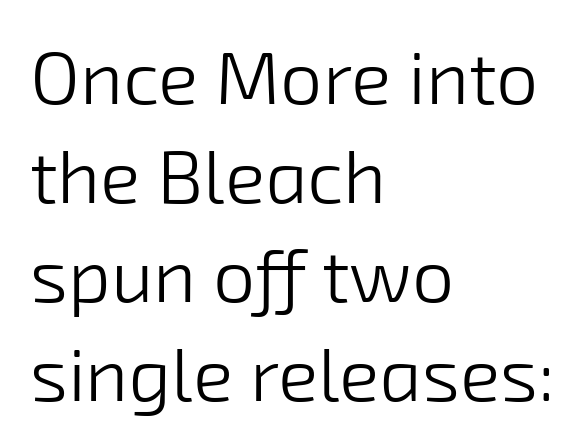
{"serif": "no", "bold": "no", "weight": "light", "width": "normal", "stroke_contrast": "low", "x_height": "medium", "monospaced": "no", "underline": "no", "align": "left", "line_spacing": "normal", "line_spacing_ratio": 1.32, "letter_spacing": "normal", "letter_spacing_em": 0.0, "glyph_px": 75}
